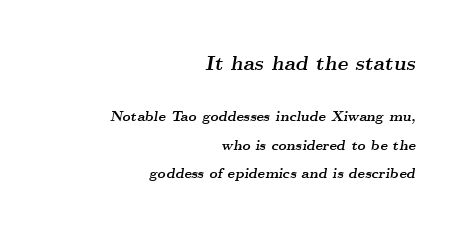
Q: Is the text bold? A: Yes.
Q: Is the text italic (slanted)? A: Yes, it leans right by about 9 degrees.
Q: Is the text underlined? A: No.
Q: How is the paragraph aligned? A: Right-aligned.
Q: Is the spacing between letters normal or unusually wide? A: Normal.
Q: Is the spacing between lines tight, normal or loose? A: Loose.
Q: Which block of text is set in a larger size, the first (top) or the second (bottom)? A: The first (top) one.
